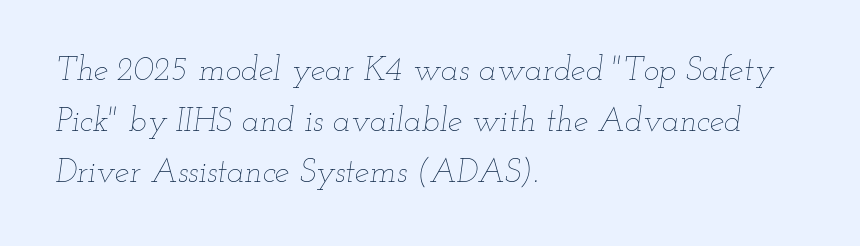
Q: Is the text bold? A: No.
Q: Is the text italic (slanted)? A: Yes, it leans right by about 12 degrees.
Q: Is the text underlined? A: No.
Q: How is the paragraph aligned? A: Left-aligned.
Q: Is the spacing between letters normal or unusually wide? A: Normal.
Q: Is the spacing between lines tight, normal or loose? A: Normal.
Q: Width (condensed, normal, or wide)? A: Wide.
Q: Stroke contrast? A: Low.
Q: x-height? A: Small.
Q: Monospaced? A: No.
